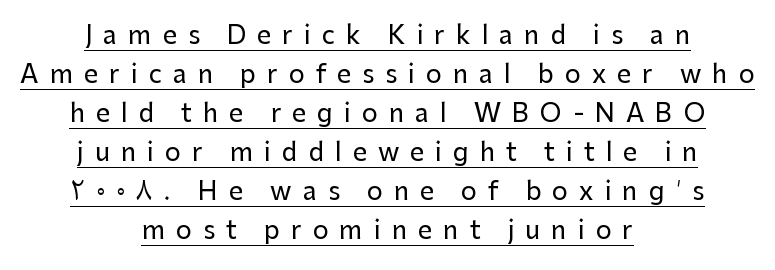
Q: Is the text italic (slanted)? A: No, it is upright.
Q: Is the text underlined? A: Yes.
Q: How is the paragraph aligned? A: Centered.
Q: Is the spacing between letters normal or unusually wide? A: Unusually wide.
Q: Is the spacing between lines tight, normal or loose? A: Normal.
